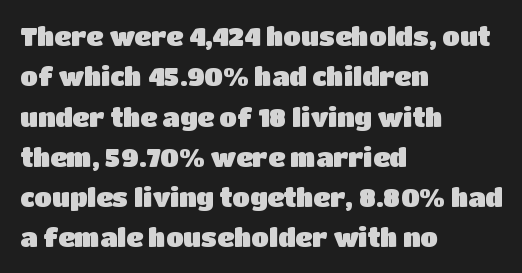
Q: Is the text italic (slanted)? A: No, it is upright.
Q: Is the text underlined? A: No.
Q: How is the paragraph aligned? A: Left-aligned.
Q: Is the spacing between letters normal or unusually wide? A: Normal.
Q: Is the spacing between lines tight, normal or loose? A: Normal.
